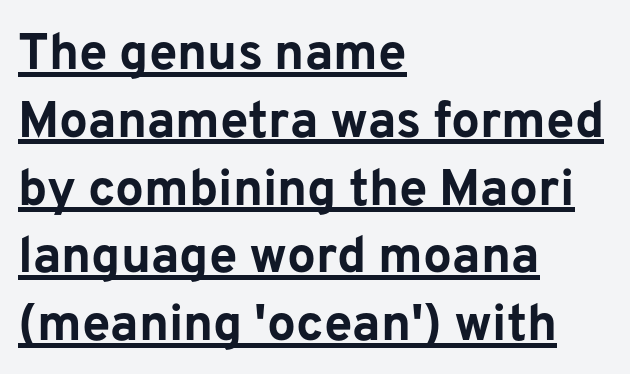
Q: Is the text bold? A: Yes.
Q: Is the text italic (slanted)? A: No, it is upright.
Q: Is the typeface a serif or a sans-serif typeface? A: Sans-serif.
Q: Is the text underlined? A: Yes.
Q: How is the paragraph aligned? A: Left-aligned.
Q: Is the spacing between letters normal or unusually wide? A: Normal.
Q: Is the spacing between lines tight, normal or loose? A: Normal.
Q: Width (condensed, normal, or wide)? A: Normal.
Q: Stroke contrast? A: Low.
Q: x-height? A: Medium.
Q: Monospaced? A: No.
